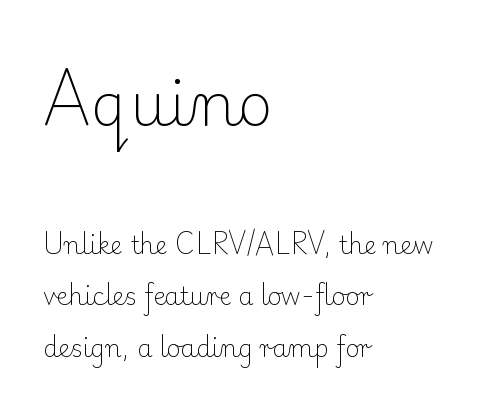
Q: Is the text bold? A: No.
Q: Is the text italic (slanted)? A: No, it is upright.
Q: Is the typeface a serif or a sans-serif typeface? A: Serif.
Q: Is the text underlined? A: No.
Q: How is the paragraph aligned? A: Left-aligned.
Q: Is the spacing between letters normal or unusually wide? A: Normal.
Q: Is the spacing between lines tight, normal or loose? A: Loose.
Q: Which block of text is set in a larger size, the first (top) or the second (bottom)? A: The first (top) one.
Q: Width (condensed, normal, or wide)? A: Normal.
Q: Stroke contrast? A: Low.
Q: x-height? A: Small.
Q: Monospaced? A: No.
